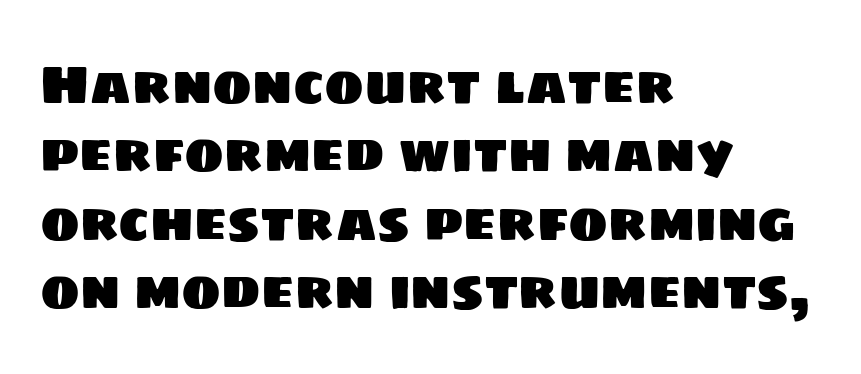
{"serif": "no", "width": "normal", "stroke_contrast": "low", "x_height": "large", "monospaced": "no", "underline": "no", "align": "left", "line_spacing": "normal", "line_spacing_ratio": 1.29, "letter_spacing": "normal", "letter_spacing_em": 0.0, "glyph_px": 53}
